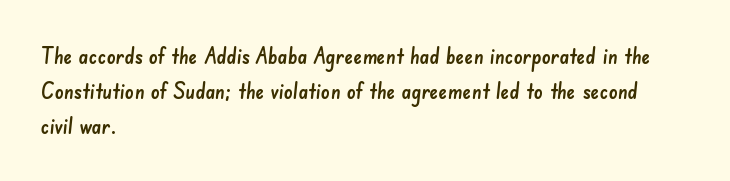
The image shows 22 px text type; set left-aligned, normal line spacing (1.59x), normal letter spacing, not underlined.
